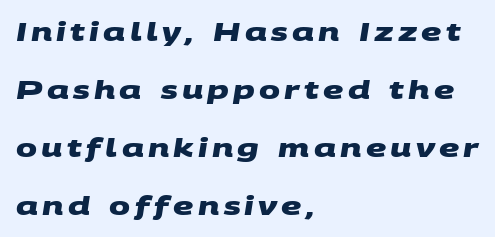
Strong, thick strokes mark this as bold type. One glance says open: line gaps are wider than usual. Anything drawn beneath the words? Only blank space. Each line starts at the same left margin while the right side varies.
